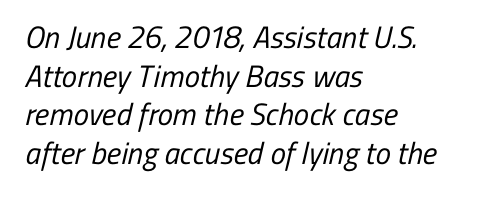
{"serif": "no", "bold": "no", "weight": "regular", "width": "condensed", "stroke_contrast": "low", "x_height": "medium", "monospaced": "no", "underline": "no", "align": "left", "line_spacing": "normal", "line_spacing_ratio": 1.25, "letter_spacing": "normal", "letter_spacing_em": 0.0, "glyph_px": 31}
